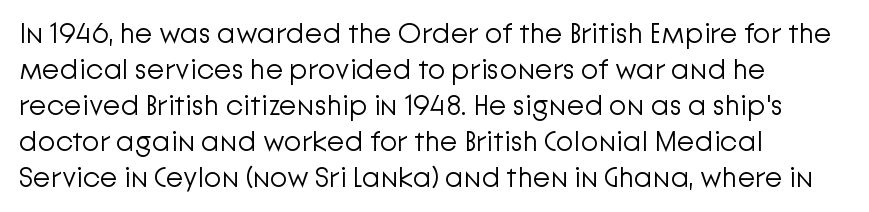
Q: Is the text bold? A: No.
Q: Is the text italic (slanted)? A: No, it is upright.
Q: Is the typeface a serif or a sans-serif typeface? A: Sans-serif.
Q: Is the text underlined? A: No.
Q: How is the paragraph aligned? A: Left-aligned.
Q: Is the spacing between letters normal or unusually wide? A: Normal.
Q: Width (condensed, normal, or wide)? A: Normal.
Q: Stroke contrast? A: Low.
Q: x-height? A: Medium.
Q: Monospaced? A: No.
